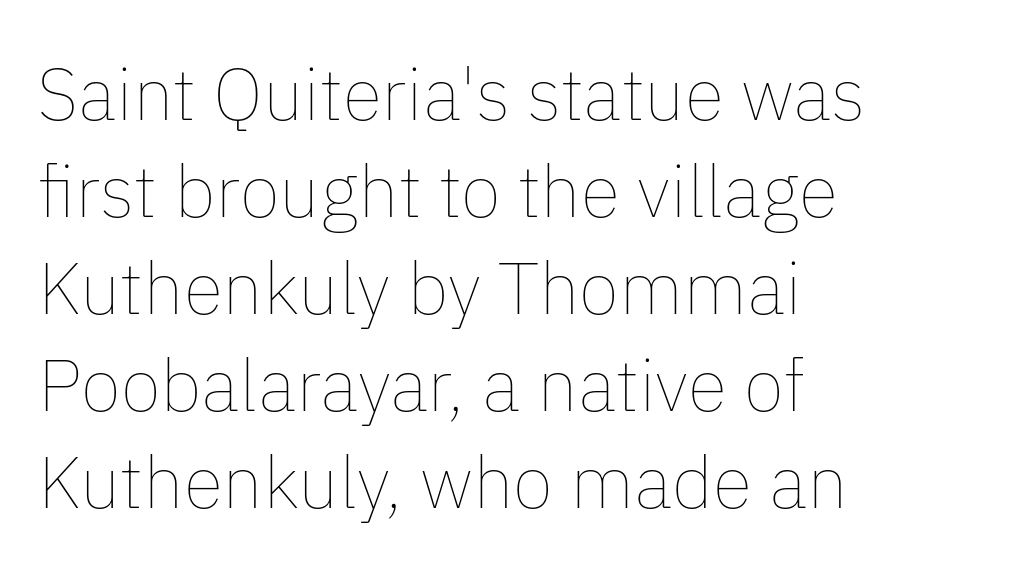
Honestly, the row spacing looks completely unremarkable. No extra ink here — the face is not bold. Plain, unruled lines of type. These lines were composed using upright roman letters. These lines are rendered in a variable-pitch font.
